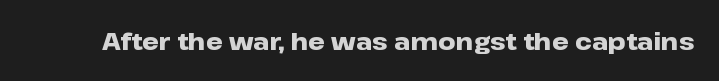
{"italic": "no", "bold": "yes", "underline": "no", "letter_spacing": "normal", "letter_spacing_em": 0.0, "glyph_px": 24}
